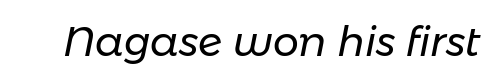
Q: Is the text bold? A: No.
Q: Is the text italic (slanted)? A: Yes, it leans right by about 11 degrees.
Q: Is the text underlined? A: No.
Q: Is the spacing between letters normal or unusually wide? A: Normal.
Q: Width (condensed, normal, or wide)? A: Normal.
Q: Stroke contrast? A: Low.
Q: x-height? A: Medium.
Q: Monospaced? A: No.
